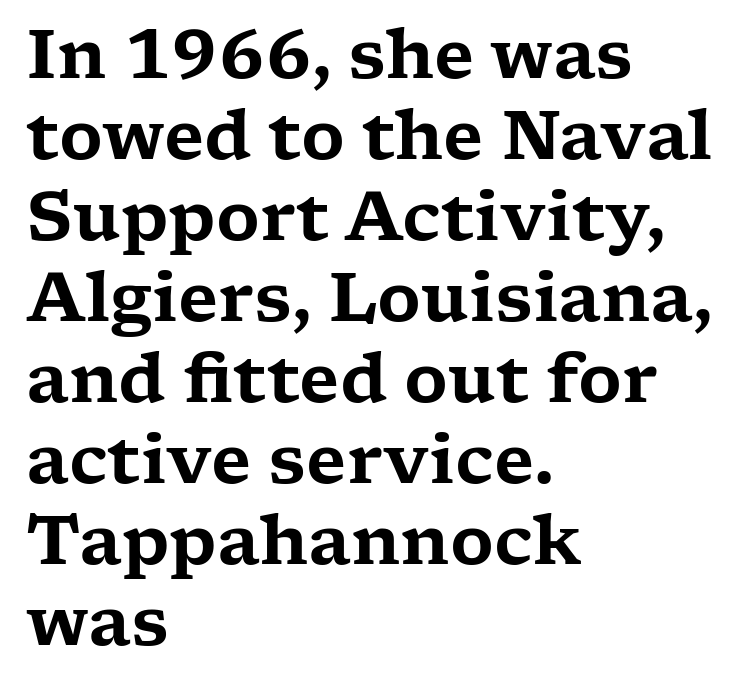
The text was rendered using a seriffed face with decorative stroke endings. Is this a fixed-width face? No — the glyphs have proportional, varying widths. Each row of text sits above clean, open space. Caption: standard tracking, unaltered. The type sits square on the baseline with zero lean. The compositor pushed each line to the left boundary.
